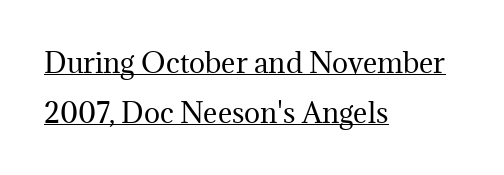
Students, observe the line beneath the letters — that is underlining. The tracking reads as untouched default to a designer's eye. Upright lettering throughout. This is not heavy type; no bold has been used. Leftover space on each line is placed entirely after the last word.
